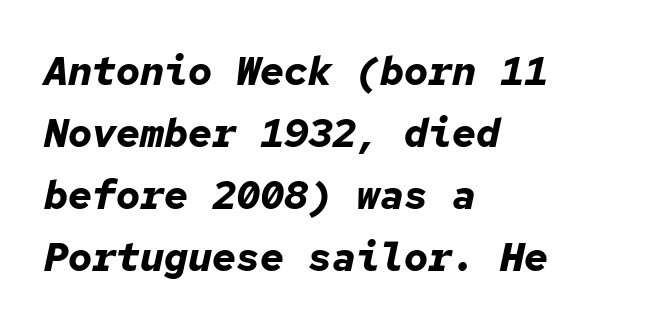
Does the weight exceed regular? Yes, all the way to bold. The letterforms sit shoulder to shoulder at normal distance. The typesetter chose a ragged-right arrangement here. The rows are spaced the way most documents space them.
